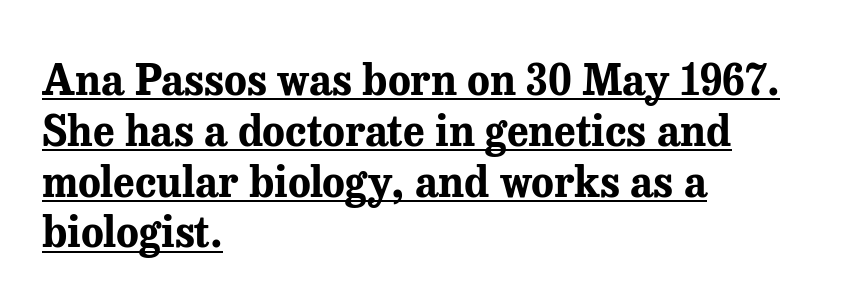
The image shows 42 px bold serif type, upright; set left-aligned, line spacing 1.21x, normal letter spacing, underlined; medium stroke contrast and a medium x-height.
